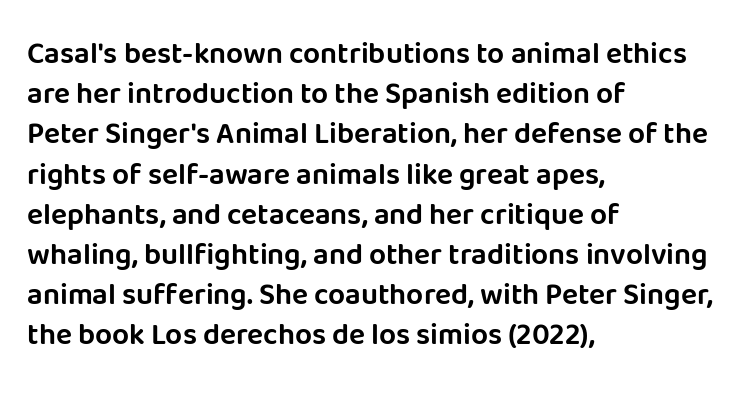
Q: Is the text italic (slanted)? A: No, it is upright.
Q: Is the typeface a serif or a sans-serif typeface? A: Sans-serif.
Q: Is the text underlined? A: No.
Q: How is the paragraph aligned? A: Left-aligned.
Q: Is the spacing between letters normal or unusually wide? A: Normal.
Q: Is the spacing between lines tight, normal or loose? A: Normal.
Q: Width (condensed, normal, or wide)? A: Normal.
Q: Stroke contrast? A: Low.
Q: x-height? A: Large.
Q: Monospaced? A: No.
